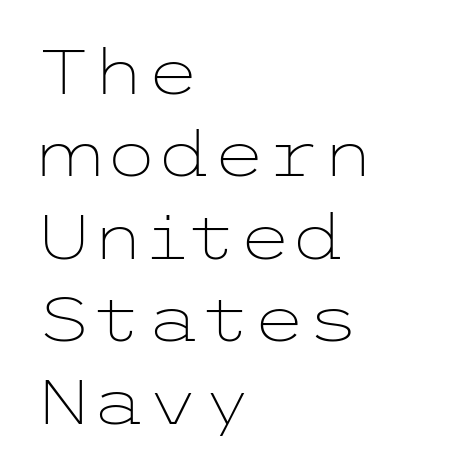
{"serif": "no", "italic": "no", "bold": "no", "weight": "light", "width": "wide", "stroke_contrast": "low", "x_height": "medium", "underline": "no", "align": "left", "line_spacing": "normal", "line_spacing_ratio": 1.33, "letter_spacing": "normal", "letter_spacing_em": 0.0, "glyph_px": 62}
